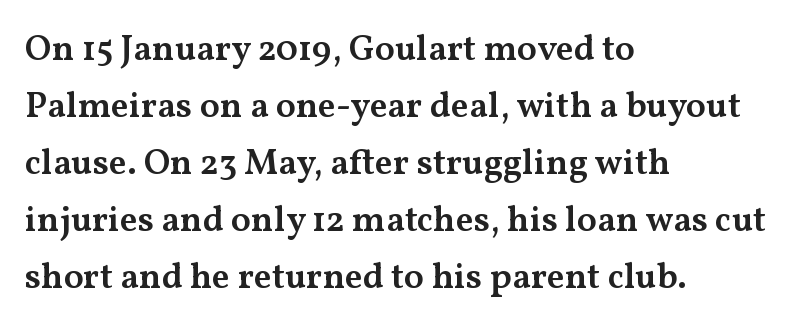
Q: Is the text bold? A: Semi-bold.
Q: Is the text italic (slanted)? A: No, it is upright.
Q: Is the typeface a serif or a sans-serif typeface? A: Serif.
Q: Is the text underlined? A: No.
Q: How is the paragraph aligned? A: Left-aligned.
Q: Is the spacing between letters normal or unusually wide? A: Normal.
Q: Is the spacing between lines tight, normal or loose? A: Normal.
Q: Width (condensed, normal, or wide)? A: Wide.
Q: Stroke contrast? A: Medium.
Q: x-height? A: Medium.
Q: Monospaced? A: No.
